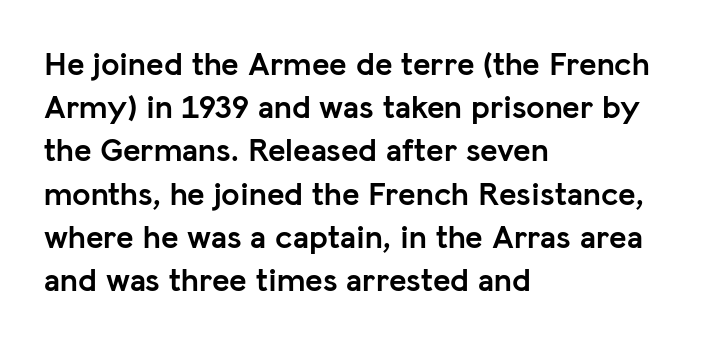
Q: Is the text bold? A: Yes.
Q: Is the text italic (slanted)? A: No, it is upright.
Q: Is the typeface a serif or a sans-serif typeface? A: Sans-serif.
Q: Is the text underlined? A: No.
Q: How is the paragraph aligned? A: Left-aligned.
Q: Is the spacing between letters normal or unusually wide? A: Normal.
Q: Is the spacing between lines tight, normal or loose? A: Normal.
Q: Width (condensed, normal, or wide)? A: Normal.
Q: Stroke contrast? A: Low.
Q: x-height? A: Medium.
Q: Monospaced? A: No.
